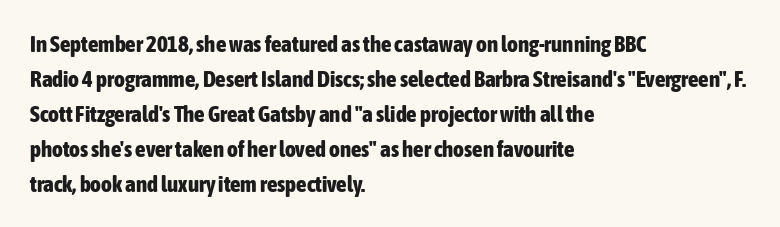
A normal amount of white space separates one row of letters from the next. The lines in this sample share a left origin and differ only in where they stop. Characters follow at the spacing the type designer built in. In terms of weight, the rendering is a true, heavy bold.
